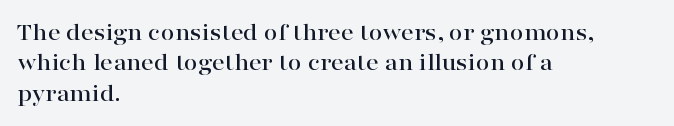
{"italic": "no", "underline": "no", "align": "left", "line_spacing_ratio": 1.22, "letter_spacing": "normal", "letter_spacing_em": 0.0, "glyph_px": 25}
